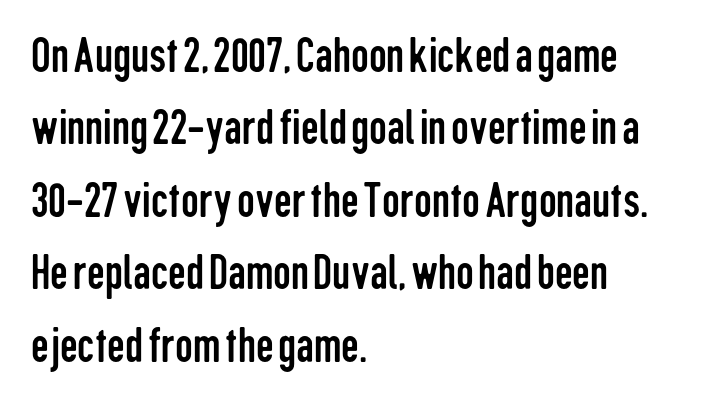
{"serif": "no", "italic": "no", "bold": "no", "weight": "regular", "width": "condensed", "stroke_contrast": "low", "x_height": "medium", "monospaced": "no", "underline": "no", "align": "left", "line_spacing": "normal", "line_spacing_ratio": 1.45, "letter_spacing": "normal", "letter_spacing_em": 0.0, "glyph_px": 50}
